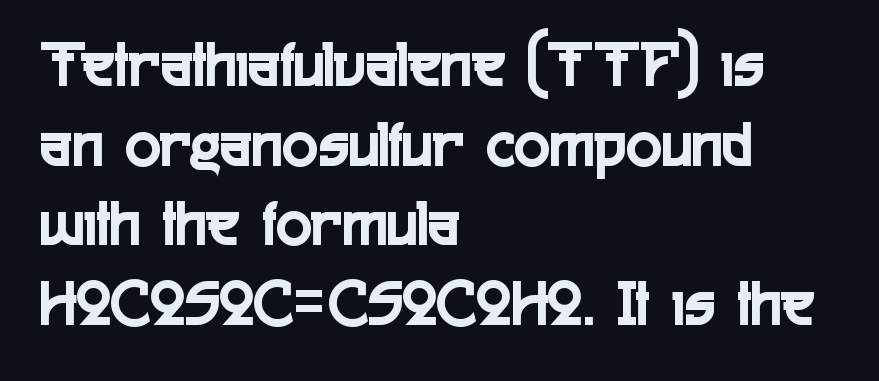
{"serif": "no", "italic": "no", "width": "condensed", "x_height": "medium", "monospaced": "no", "underline": "no", "align": "left", "line_spacing_ratio": 1.19, "letter_spacing": "normal", "letter_spacing_em": 0.0, "glyph_px": 67}
